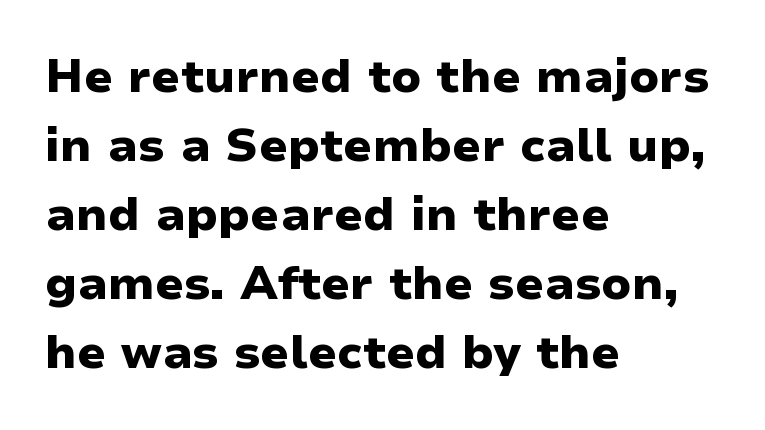
The type is set solid horizontally, with unmodified tracking. The lettering stays uniformly vertical, giving the passage a roman look. The foot of each line stays bare and open. Is this a fixed-width face? No — the glyphs have proportional, varying widths.
